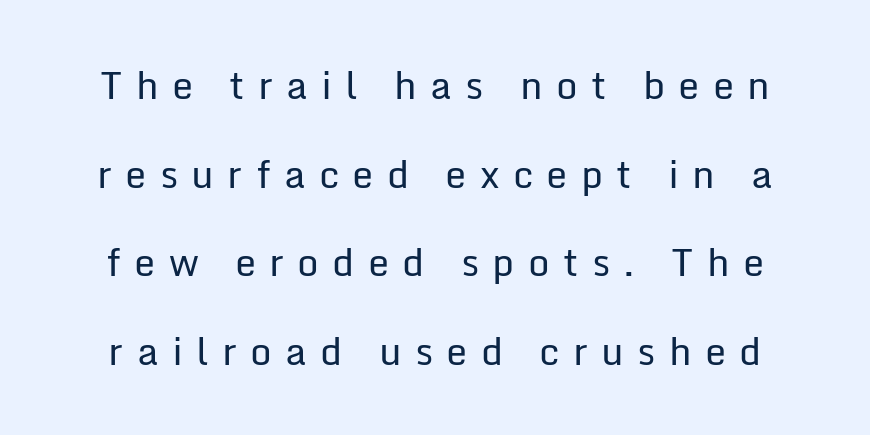
Tall strokes in this sample are plumb rather than angled. Compared with typical body copy, the letter spacing here is much looser. Does the leading feel generous? Absolutely, it's lavish. Weight: in the light-to-regular range.
